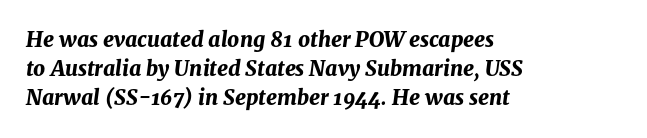
The image shows 21 px bold type, italic (leaning right); set left-aligned, normal line spacing (1.39x), normal letter spacing, not underlined.
